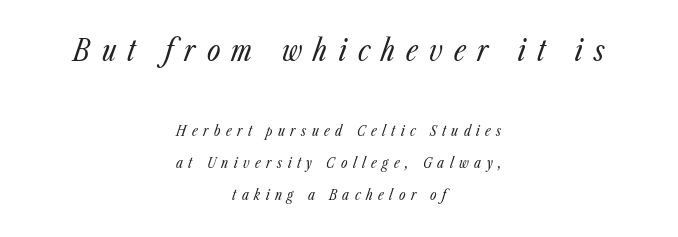
{"italic": "yes", "lean": "right", "slant_degrees": 23, "bold": "no", "weight": "regular", "width": "condensed", "stroke_contrast": "low", "x_height": "medium", "monospaced": "no", "underline": "no", "align": "center", "line_spacing": "loose", "line_spacing_ratio": 2.3, "letter_spacing": "wide", "letter_spacing_em": 0.39, "larger_block": "first", "size_ratio": 2.07, "glyph_px": 29}
